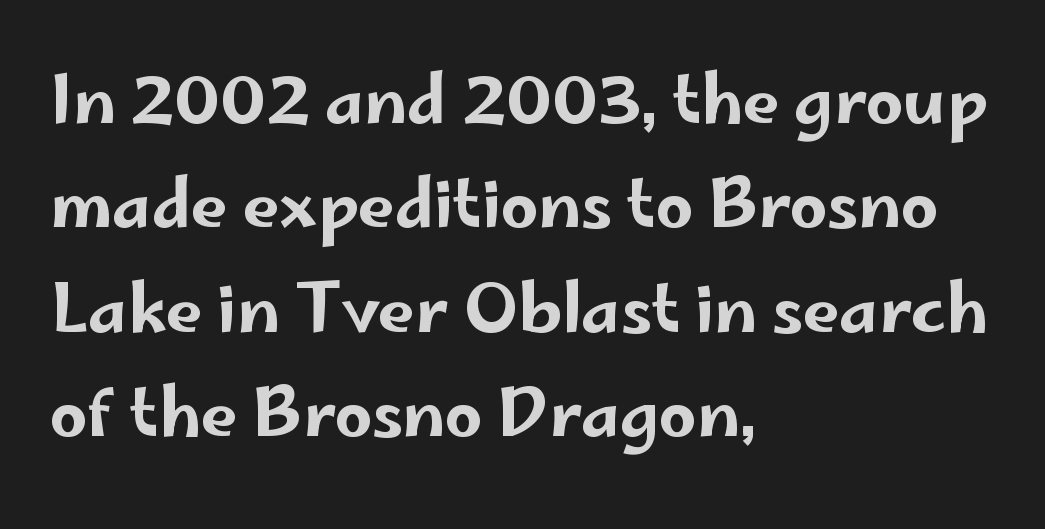
Successive baselines arrive at the customary interval. Words float on clear page, feet unadorned. These lines stack with their left ends in a neat column. A typesetter would call this proportional, since set widths differ per character.
